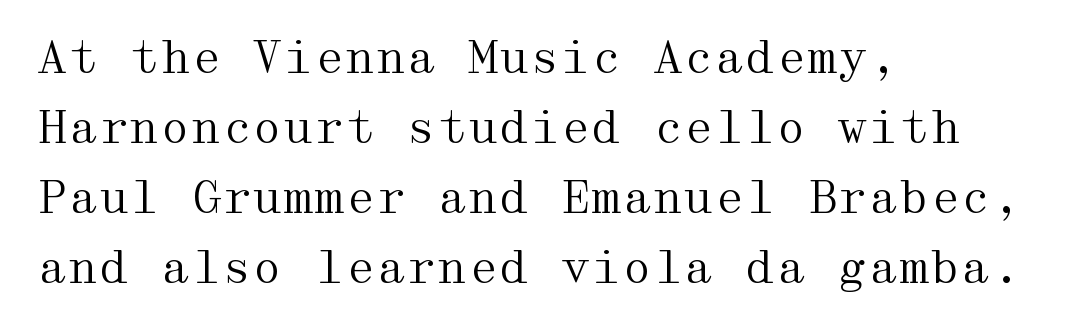
Q: Is the text bold? A: No.
Q: Is the text italic (slanted)? A: No, it is upright.
Q: Is the typeface a serif or a sans-serif typeface? A: Serif.
Q: Is the text underlined? A: No.
Q: How is the paragraph aligned? A: Left-aligned.
Q: Is the spacing between letters normal or unusually wide? A: Normal.
Q: Is the spacing between lines tight, normal or loose? A: Normal.
Q: Width (condensed, normal, or wide)? A: Wide.
Q: Stroke contrast? A: Medium.
Q: x-height? A: Medium.
